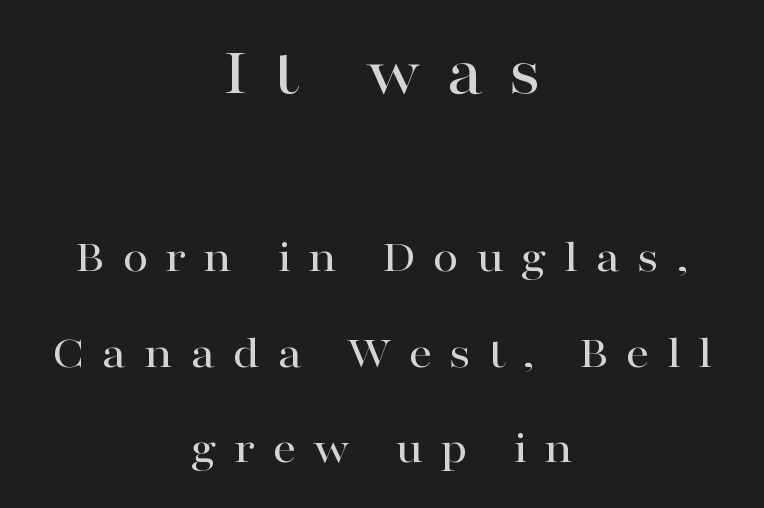
Short and long lines alike share a common midpoint. These lines have a slow, spaced-out rhythm from letter to letter. Notice how the stems are strictly vertical — no italics here. Quick note: interline space is abundant.
